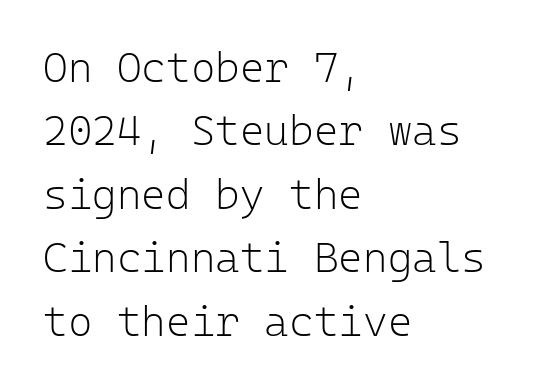
The image shows 42 px light sans-serif type, upright, monospaced; set left-aligned, normal line spacing (1.51x), normal letter spacing, not underlined; low stroke contrast and a medium x-height.
